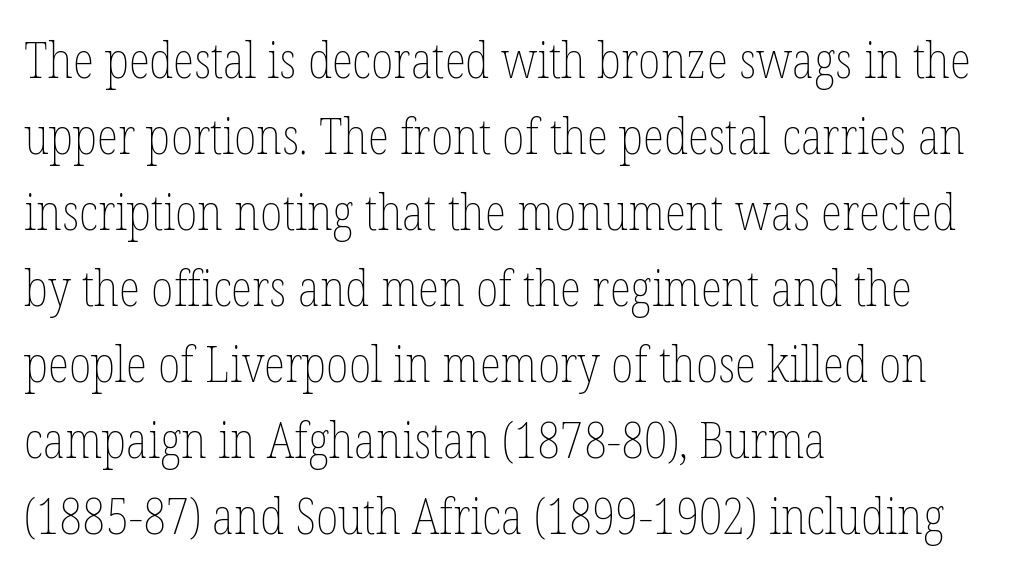
Q: Is the text bold? A: No.
Q: Is the text italic (slanted)? A: No, it is upright.
Q: Is the text underlined? A: No.
Q: How is the paragraph aligned? A: Left-aligned.
Q: Is the spacing between letters normal or unusually wide? A: Normal.
Q: Is the spacing between lines tight, normal or loose? A: Normal.
Q: Width (condensed, normal, or wide)? A: Condensed.
Q: Stroke contrast? A: Low.
Q: x-height? A: Medium.
Q: Monospaced? A: No.
